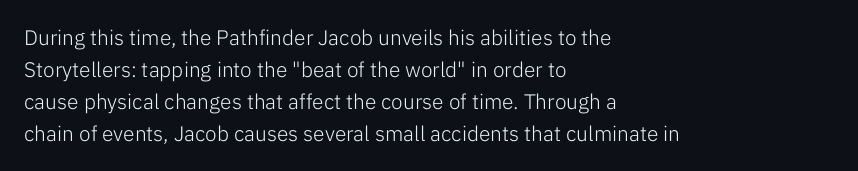
The image shows 21 px text type, upright; set left-aligned, normal line spacing (1.53x), normal letter spacing, not underlined.
